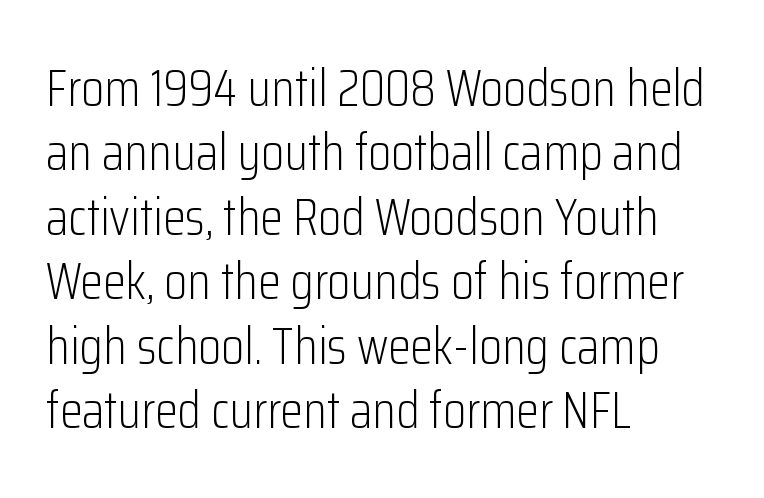
The image shows 52 px light, condensed sans-serif type, upright; set left-aligned, line spacing 1.24x, normal letter spacing, not underlined; low stroke contrast and a medium x-height.
